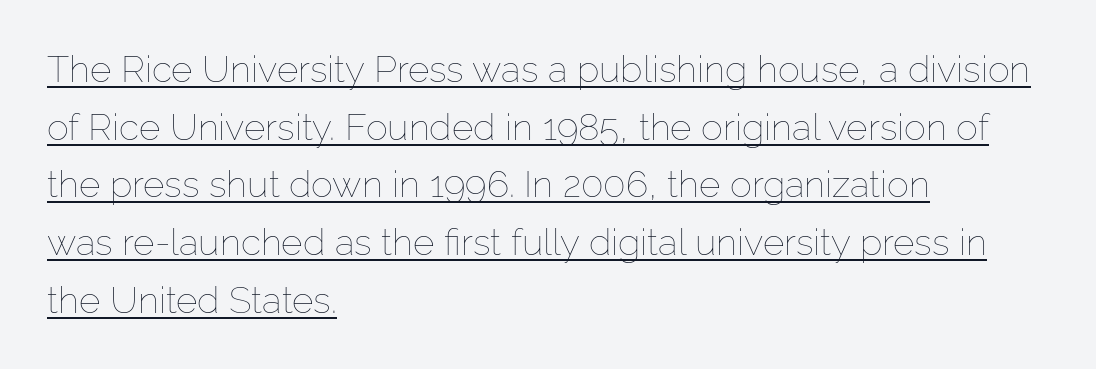
{"italic": "no", "bold": "no", "weight": "thin", "width": "normal", "stroke_contrast": "low", "x_height": "medium", "monospaced": "no", "underline": "yes", "align": "left", "line_spacing": "normal", "line_spacing_ratio": 1.56, "letter_spacing": "normal", "letter_spacing_em": 0.0, "glyph_px": 37}
